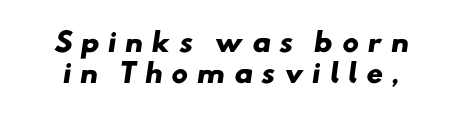
{"bold": "yes", "underline": "no", "line_spacing_ratio": 1.2, "letter_spacing": "wide", "letter_spacing_em": 0.32, "glyph_px": 26}
